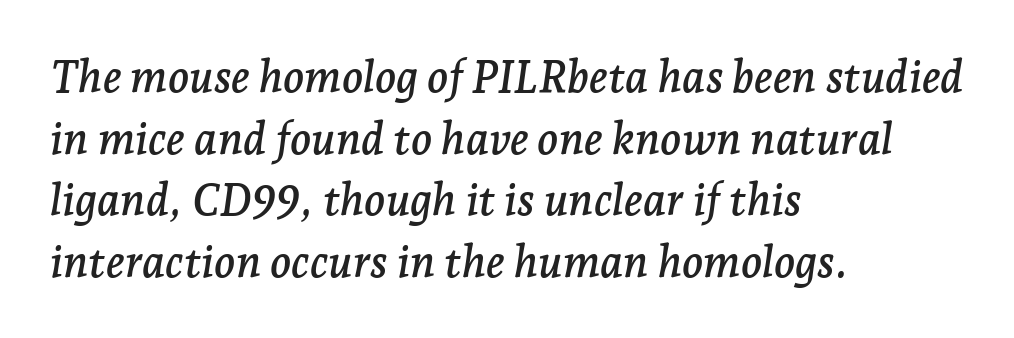
Q: Is the text italic (slanted)? A: Yes, it leans right by about 7 degrees.
Q: Is the typeface a serif or a sans-serif typeface? A: Serif.
Q: Is the text underlined? A: No.
Q: How is the paragraph aligned? A: Left-aligned.
Q: Is the spacing between letters normal or unusually wide? A: Normal.
Q: Is the spacing between lines tight, normal or loose? A: Normal.
Q: Width (condensed, normal, or wide)? A: Normal.
Q: Stroke contrast? A: Low.
Q: x-height? A: Medium.
Q: Monospaced? A: No.
